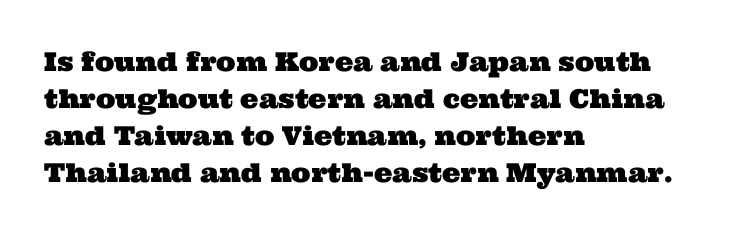
The image shows 26 px text type; set left-aligned, normal line spacing (1.42x), normal letter spacing, not underlined.
